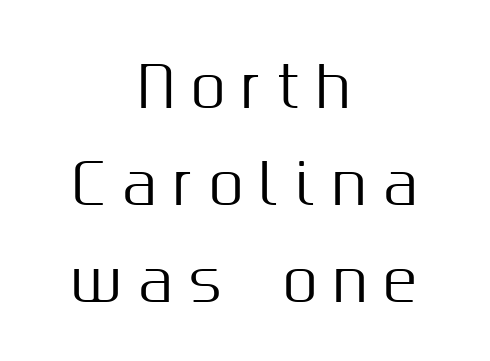
{"serif": "no", "italic": "no", "width": "normal", "stroke_contrast": "medium", "x_height": "medium", "monospaced": "no", "underline": "no", "align": "center", "line_spacing_ratio": 1.76, "letter_spacing": "wide", "letter_spacing_em": 0.31, "glyph_px": 55}
